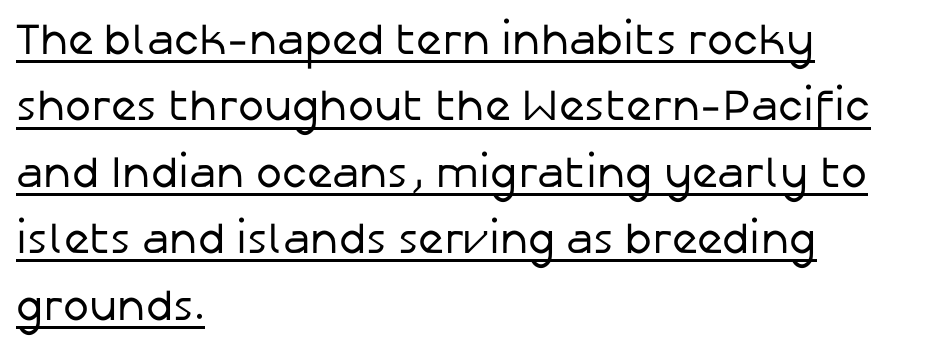
Q: Is the text bold? A: No.
Q: Is the text italic (slanted)? A: No, it is upright.
Q: Is the typeface a serif or a sans-serif typeface? A: Sans-serif.
Q: Is the text underlined? A: Yes.
Q: How is the paragraph aligned? A: Left-aligned.
Q: Is the spacing between letters normal or unusually wide? A: Normal.
Q: Is the spacing between lines tight, normal or loose? A: Normal.
Q: Width (condensed, normal, or wide)? A: Normal.
Q: Stroke contrast? A: Low.
Q: x-height? A: Medium.
Q: Monospaced? A: No.
